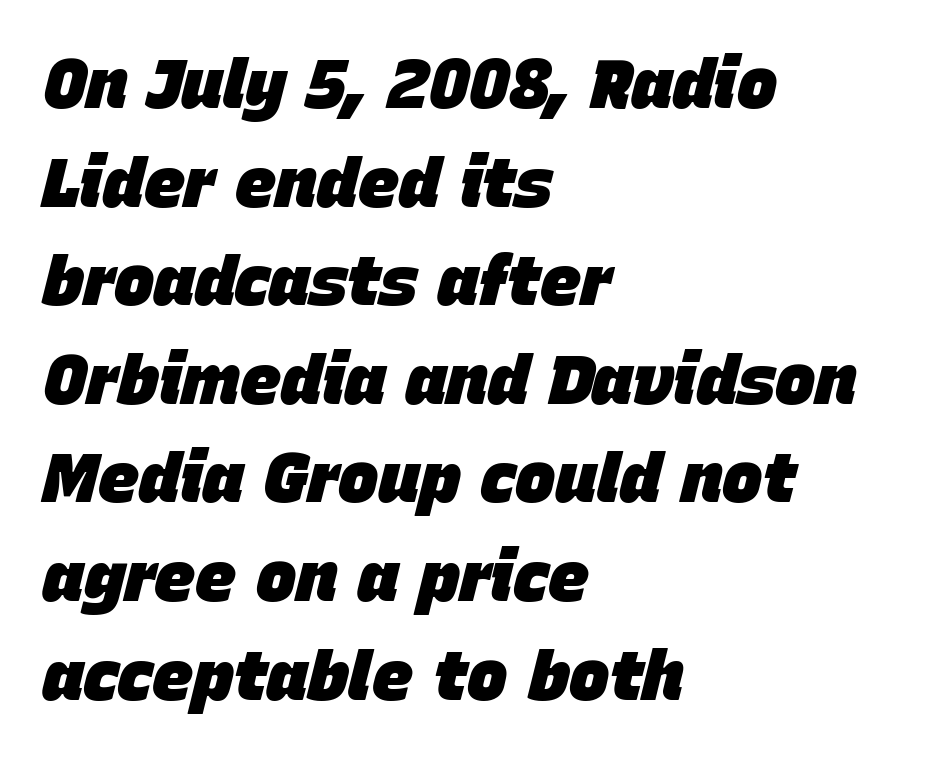
The image shows 68 px heavy type, italic (leaning right); set left-aligned, normal line spacing (1.45x), normal letter spacing, not underlined; low stroke contrast and a large x-height.
